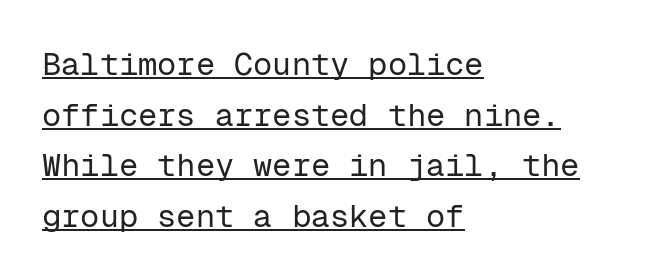
No extra tracking has been applied to these lines. A baseline rule has been typeset under these characters. This is the regular roman posture of the typeface. In CSS terms this would be text-align: left.
